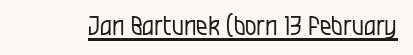
Short note: letters normally spaced. Is this a heavy cut? Hardly; it is regular or lighter. This sample uses an upright cut, with every glyph sitting square on the baseline. Is there an underline? Yes — a line sits under the letters.
